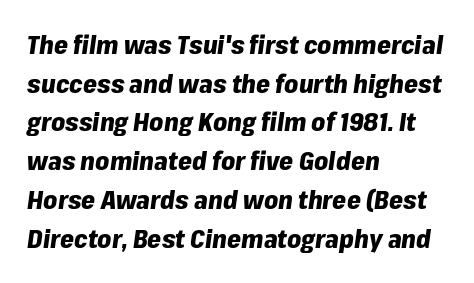
Is the letter spacing exaggerated? No — it looks like the ordinary default. Set as a true bold cut, around the 700 mark. One-word summary of the alignment: left. Underline: absent. The letters are slanted; this is an italic face. Evenly set lines give the paragraph a standard silhouette.
